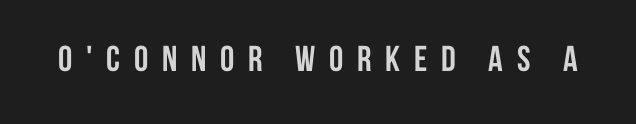
Here the designer chose a conventional face with non-uniform glyph widths. Beneath every word, the page is bare. There is plenty of visible air inserted between adjacent glyphs. Regarding serifs, this sample does without them. Each glyph is drawn with heavy, bold strokes. Characters remain perfectly vertical along every line.
